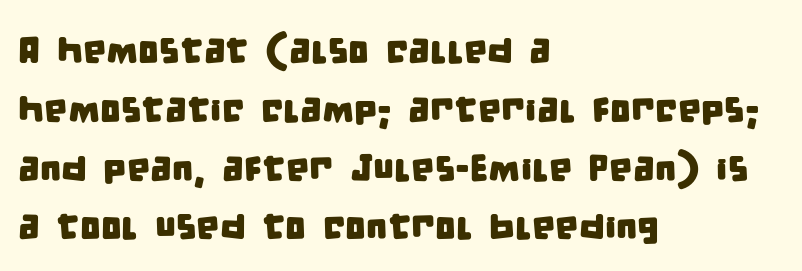
{"serif": "no", "width": "condensed", "stroke_contrast": "low", "x_height": "large", "monospaced": "no", "underline": "no", "align": "left", "line_spacing": "normal", "line_spacing_ratio": 1.59, "letter_spacing": "normal", "letter_spacing_em": 0.0, "glyph_px": 37}
